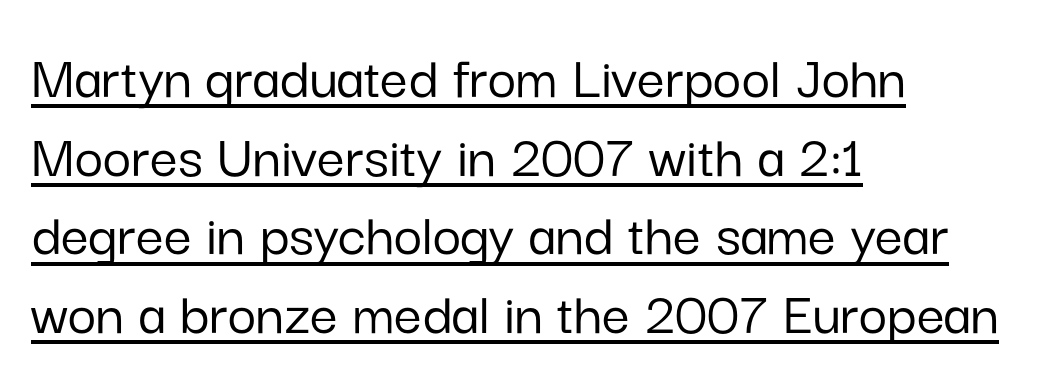
{"serif": "no", "italic": "no", "width": "normal", "stroke_contrast": "low", "x_height": "medium", "monospaced": "no", "underline": "yes", "align": "left", "line_spacing": "normal", "line_spacing_ratio": 1.27, "letter_spacing": "normal", "letter_spacing_em": 0.0, "glyph_px": 62}
